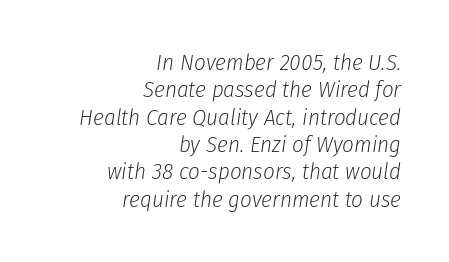
Q: Is the text bold? A: No.
Q: Is the text italic (slanted)? A: Yes, it leans right by about 8 degrees.
Q: Is the text underlined? A: No.
Q: How is the paragraph aligned? A: Right-aligned.
Q: Is the spacing between letters normal or unusually wide? A: Normal.
